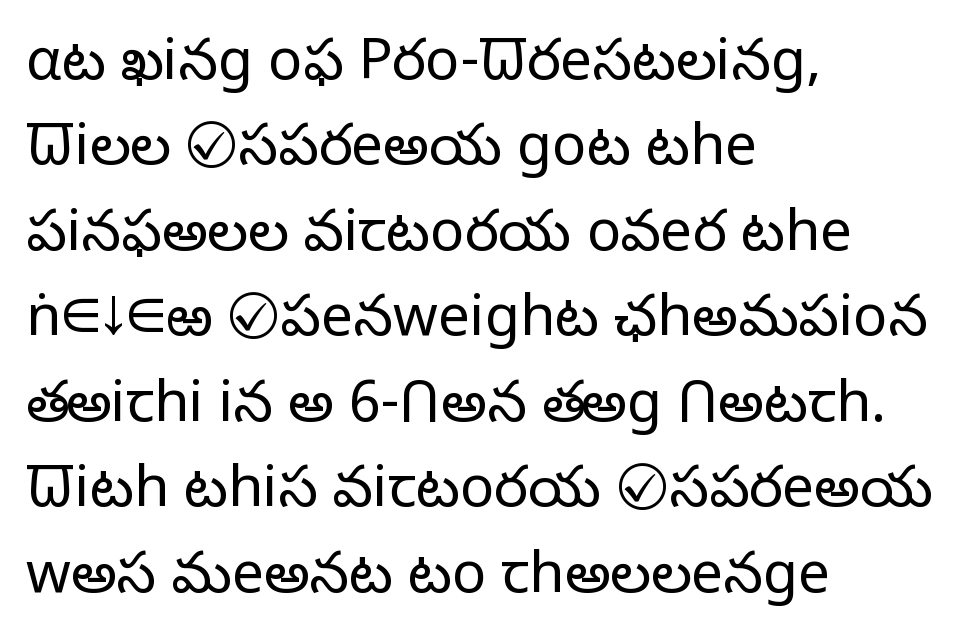
The image shows 57 px light sans-serif type, upright; set left-aligned, normal line spacing (1.5x), normal letter spacing, not underlined; low stroke contrast and a medium x-height.
